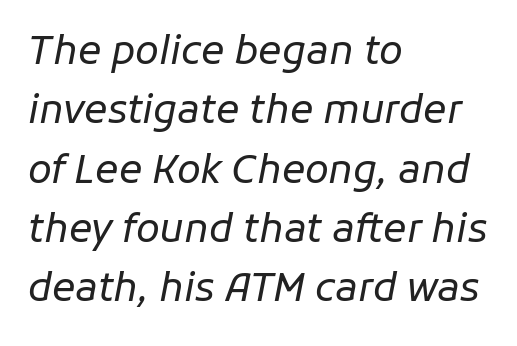
The line-height multiplier appears to be the usual default. Tracking value appears to be zero — textbook default spacing. Every character sits at an angle, as italics do. Horizontally, the lines are justified to the leading edge only.
